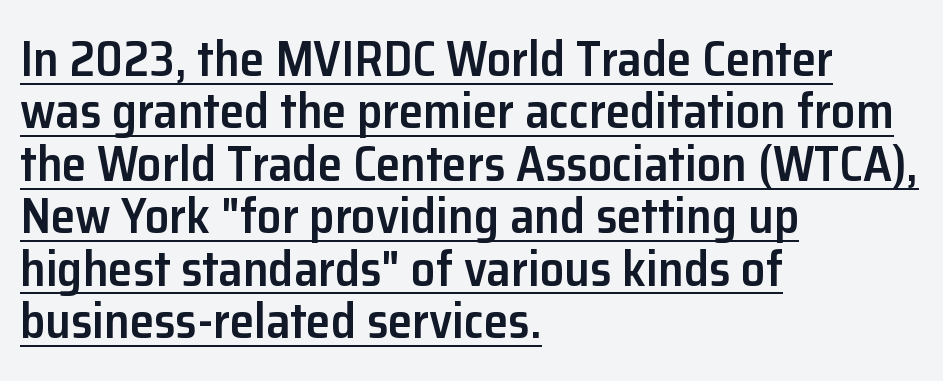
The image shows 49 px semibold sans-serif type, upright; set left-aligned, tight line spacing (1.07x), normal letter spacing, underlined; low stroke contrast and a medium x-height.
